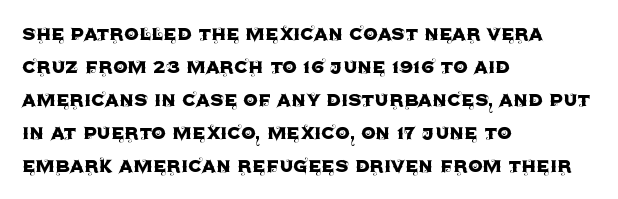
{"italic": "no", "underline": "no", "align": "left", "line_spacing": "normal", "line_spacing_ratio": 1.43, "letter_spacing": "normal", "letter_spacing_em": 0.0, "glyph_px": 23}
